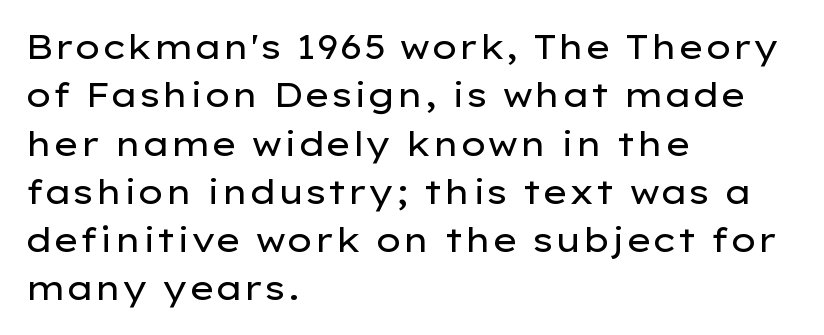
The image shows 34 px regular-weight, wide sans-serif type, upright; set left-aligned, normal line spacing (1.42x), normal letter spacing, not underlined; low stroke contrast and a medium x-height.
